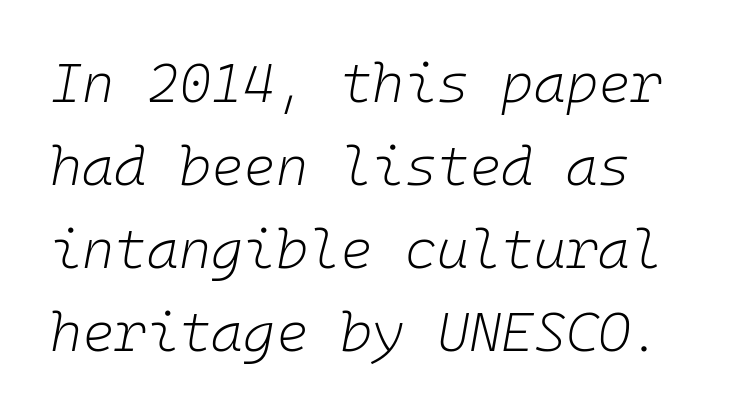
{"italic": "yes", "lean": "right", "slant_degrees": 10, "bold": "no", "weight": "light", "width": "normal", "stroke_contrast": "low", "x_height": "medium", "monospaced": "yes", "underline": "no", "line_spacing": "normal", "line_spacing_ratio": 1.51, "letter_spacing": "normal", "letter_spacing_em": 0.0, "glyph_px": 55}
